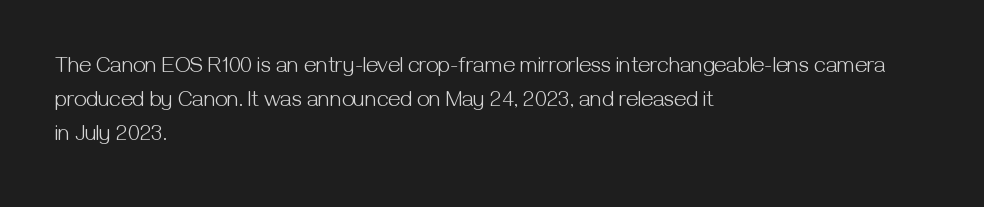
The image shows 22 px text type, upright; set left-aligned, normal line spacing (1.55x), normal letter spacing, not underlined.
